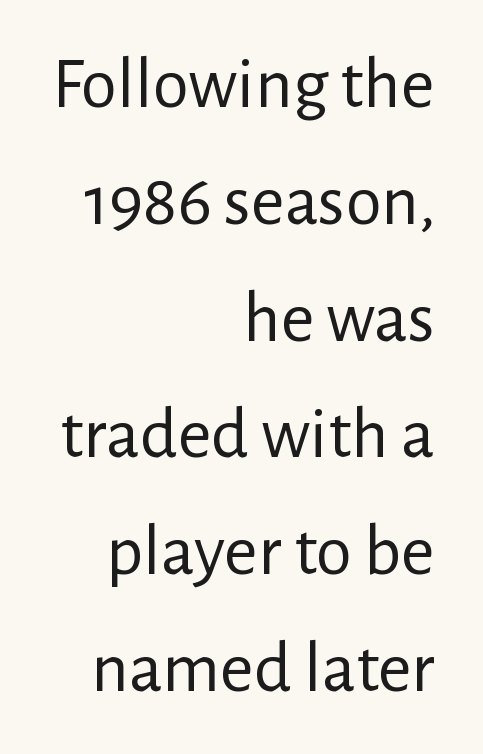
The image shows 73 px regular-weight sans-serif type, upright; set right-aligned, normal line spacing (1.6x), normal letter spacing, not underlined; low stroke contrast and a medium x-height.
